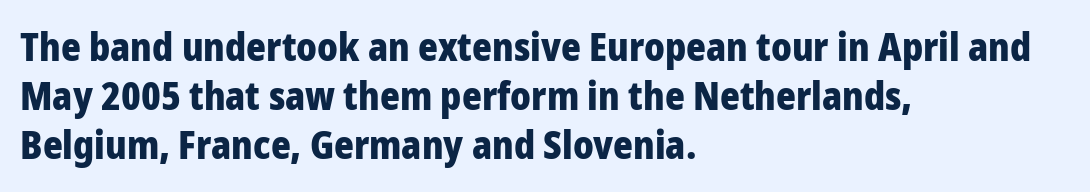
{"serif": "no", "italic": "no", "bold": "yes", "weight": "heavy", "width": "normal", "stroke_contrast": "low", "x_height": "medium", "monospaced": "no", "underline": "no", "align": "left", "line_spacing": "normal", "line_spacing_ratio": 1.29, "letter_spacing": "normal", "letter_spacing_em": 0.0, "glyph_px": 38}
